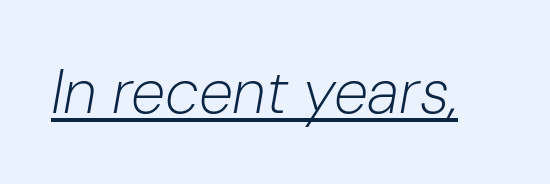
Q: Is the text bold? A: No.
Q: Is the text italic (slanted)? A: Yes, it leans right by about 10 degrees.
Q: Is the text underlined? A: Yes.
Q: Is the spacing between letters normal or unusually wide? A: Normal.
Q: Width (condensed, normal, or wide)? A: Normal.
Q: Stroke contrast? A: Low.
Q: x-height? A: Medium.
Q: Monospaced? A: No.
